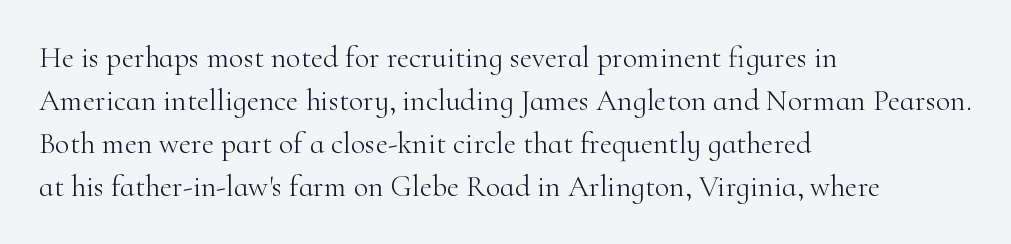
Each word holds together tightly as a unit, with standard inter-letter gaps. Note: serifs present on the glyphs. Leading: standard. A classic flush-left, rag-right setting is used for this passage. The passage shown is typed in a proportional face where columns would drift.
